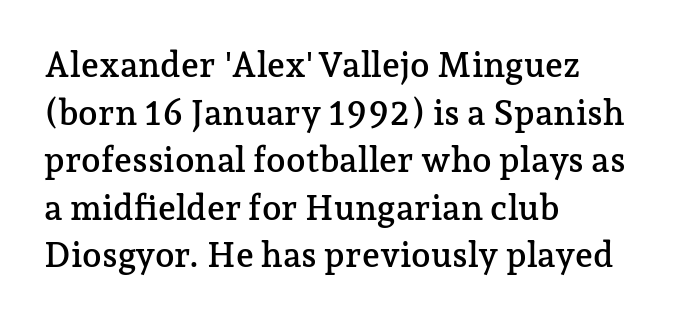
{"serif": "yes", "italic": "no", "width": "normal", "stroke_contrast": "low", "x_height": "medium", "monospaced": "no", "underline": "no", "align": "left", "line_spacing": "normal", "line_spacing_ratio": 1.36, "letter_spacing": "normal", "letter_spacing_em": 0.0, "glyph_px": 35}
